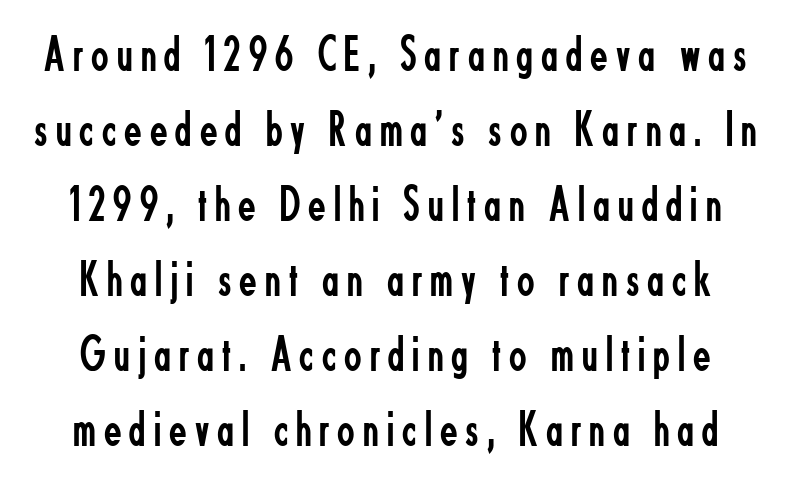
The image shows 51 px regular-weight, condensed sans-serif type, upright; set centered, normal line spacing (1.47x), not underlined; low stroke contrast and a small x-height.
